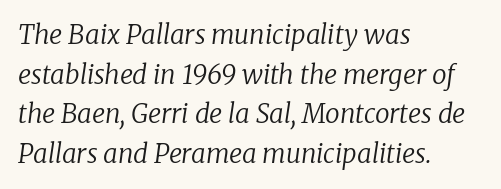
{"italic": "yes", "lean": "right", "slant_degrees": 8, "bold": "no", "underline": "no", "align": "left", "line_spacing": "normal", "line_spacing_ratio": 1.52, "letter_spacing": "normal", "letter_spacing_em": 0.0, "glyph_px": 26}
